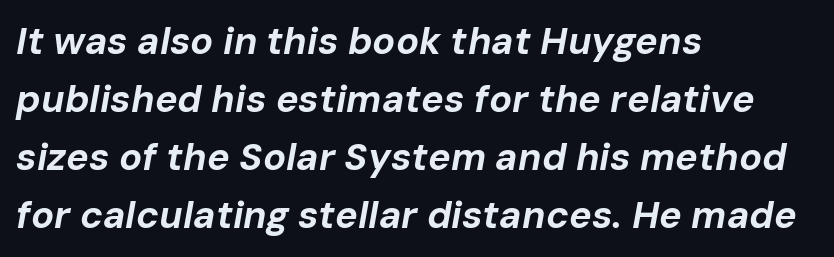
Q: Is the text bold? A: Yes.
Q: Is the text italic (slanted)? A: Yes, it leans right by about 10 degrees.
Q: Is the text underlined? A: No.
Q: How is the paragraph aligned? A: Left-aligned.
Q: Is the spacing between letters normal or unusually wide? A: Normal.
Q: Is the spacing between lines tight, normal or loose? A: Normal.
Q: Width (condensed, normal, or wide)? A: Normal.
Q: Stroke contrast? A: Low.
Q: x-height? A: Medium.
Q: Monospaced? A: No.
